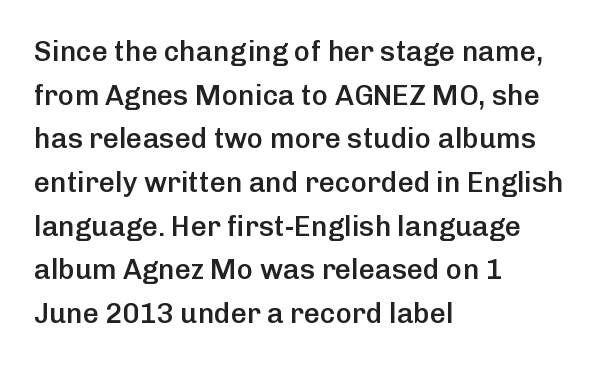
Q: Is the text bold? A: Semi-bold.
Q: Is the text italic (slanted)? A: No, it is upright.
Q: Is the typeface a serif or a sans-serif typeface? A: Sans-serif.
Q: Is the text underlined? A: No.
Q: How is the paragraph aligned? A: Left-aligned.
Q: Is the spacing between letters normal or unusually wide? A: Normal.
Q: Is the spacing between lines tight, normal or loose? A: Normal.
Q: Width (condensed, normal, or wide)? A: Normal.
Q: Stroke contrast? A: Low.
Q: x-height? A: Medium.
Q: Monospaced? A: No.
